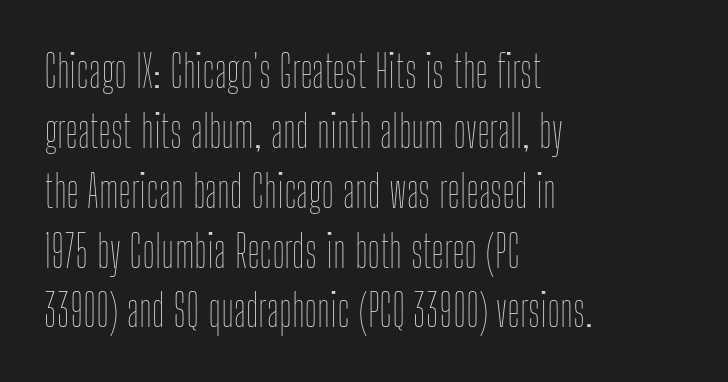
Here the glyphs are tracked normally, forming tight word shapes. The glyphs are unaccompanied by any horizontal stroke below them. The weight would be labelled regular, book, light, or lighter still. Notice how the stems are strictly vertical — no italics here. Line spacing here is normal. All the whitespace from short lines collects on the right.
